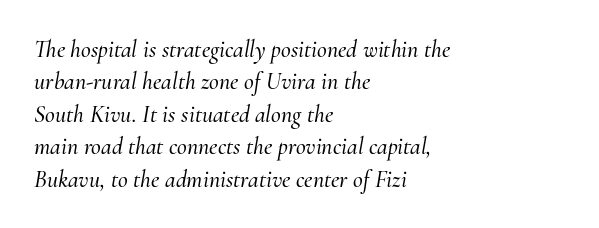
The image shows 24 px text type, italic (leaning right); set left-aligned, normal line spacing (1.35x), normal letter spacing, not underlined.
